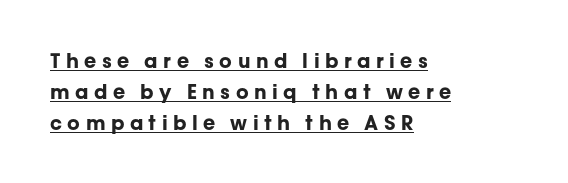
The lines sit at an ordinary, default distance from one another. The rendering uses a bold face; every stroke is thick and dark. What stands out about the letter spacing? Its width — letters are far apart. These lines are set flush left with a ragged right edge. It's the straight-up-and-down kind of type.
